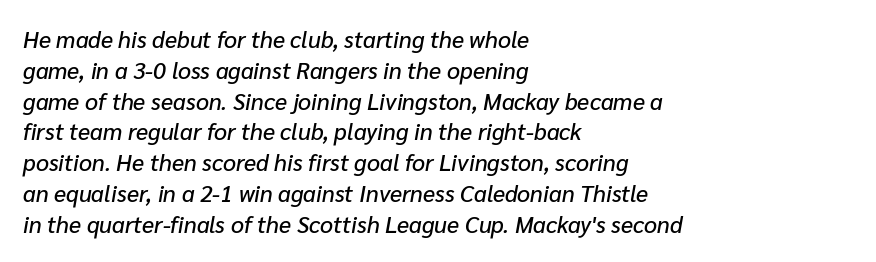
{"italic": "yes", "lean": "right", "slant_degrees": 10, "underline": "no", "align": "left", "line_spacing": "normal", "line_spacing_ratio": 1.34, "letter_spacing": "normal", "letter_spacing_em": 0.0, "glyph_px": 23}
